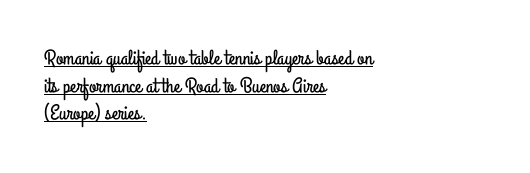
{"italic": "no", "underline": "yes", "align": "left", "line_spacing": "normal", "line_spacing_ratio": 1.31, "letter_spacing": "normal", "letter_spacing_em": 0.0, "glyph_px": 21}
